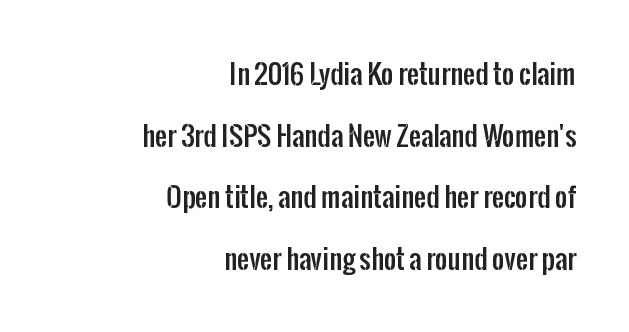
Q: Is the text italic (slanted)? A: No, it is upright.
Q: Is the text underlined? A: No.
Q: How is the paragraph aligned? A: Right-aligned.
Q: Is the spacing between letters normal or unusually wide? A: Normal.
Q: Is the spacing between lines tight, normal or loose? A: Loose.
